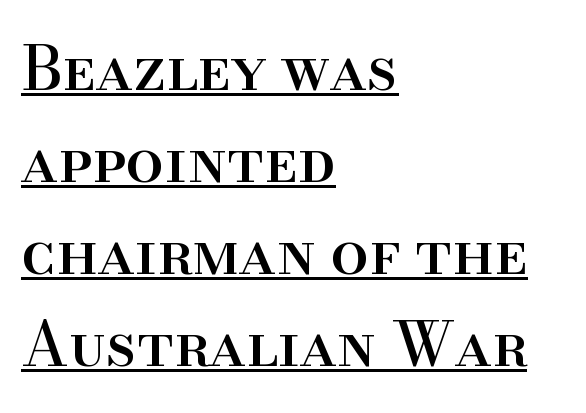
The image shows 61 px serif type, upright; set left-aligned, normal line spacing (1.51x), normal letter spacing, underlined; high stroke contrast and a small x-height.
